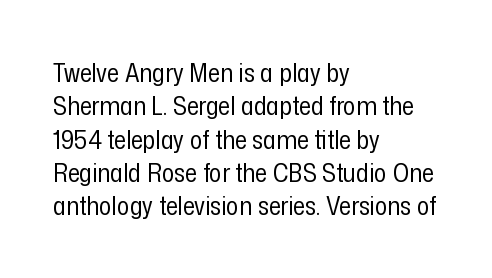
Compared with typical paragraphs, the rows here are spaced about the same. The letters stand straight up with perfectly vertical stems. Short and long lines alike share a common starting point at left. Is the stroke heavy? The answer is a plain regular-or-lighter. In terms of letterspacing, this is plain default setting. Just letters on the line, the space beneath them empty.
